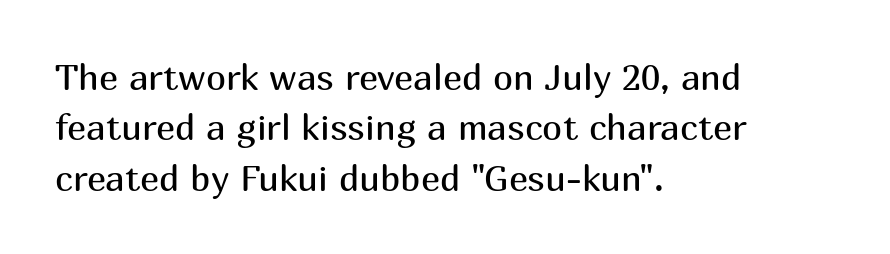
Stroke mass is kept to a normal reading level or below. Look at the bottom of the vertical strokes: they stop flat, with no serifs. The face used here is proportionally spaced, like ordinary book or web type. Each word holds together tightly as a unit, with standard inter-letter gaps. The baseline area is clear. Each new line begins a customary step beneath the previous one.
